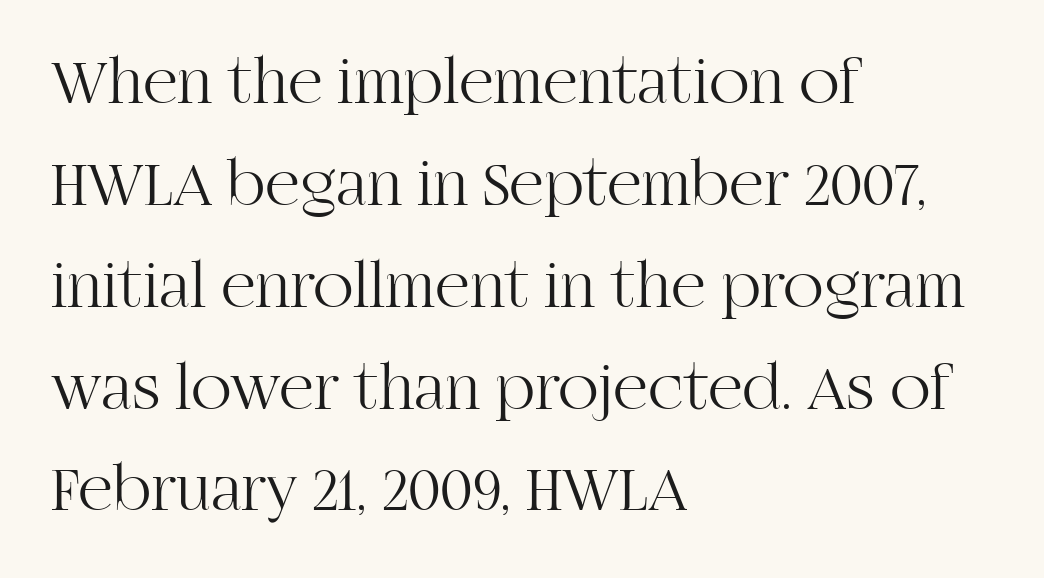
The image shows 67 px light serif type, upright; set left-aligned, normal line spacing (1.52x), normal letter spacing, not underlined; high stroke contrast and a large x-height.
